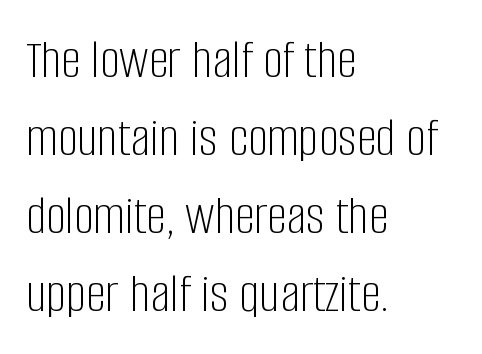
Q: Is the text bold? A: No.
Q: Is the text italic (slanted)? A: No, it is upright.
Q: Is the typeface a serif or a sans-serif typeface? A: Sans-serif.
Q: Is the text underlined? A: No.
Q: How is the paragraph aligned? A: Left-aligned.
Q: Is the spacing between letters normal or unusually wide? A: Normal.
Q: Is the spacing between lines tight, normal or loose? A: Normal.
Q: Width (condensed, normal, or wide)? A: Condensed.
Q: Stroke contrast? A: Low.
Q: x-height? A: Large.
Q: Monospaced? A: No.
